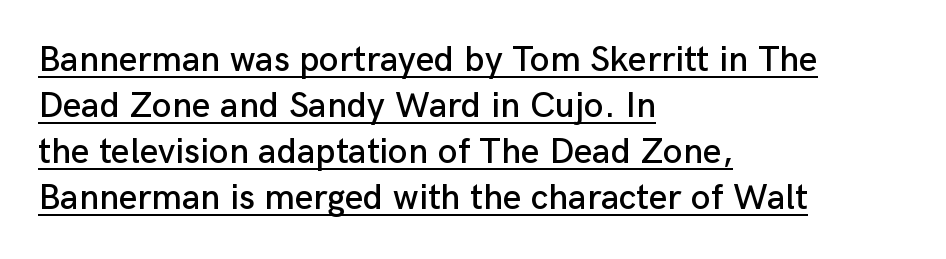
The ragged edge is on the right, which tells us the setting is flush left. The rendering uses natural spacing where letterforms have individual widths. Descenders here cross a horizontal rule under the line. The horizontal fit of the characters is conventional and even.
